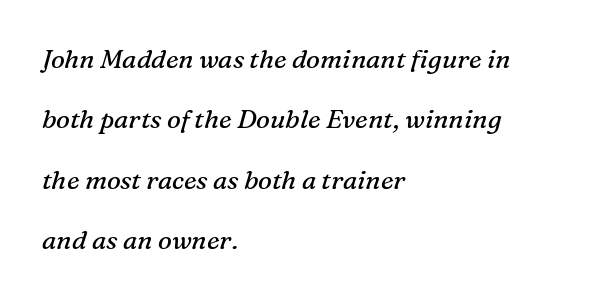
Q: Is the text bold? A: No.
Q: Is the text italic (slanted)? A: Yes, it leans right by about 16 degrees.
Q: Is the text underlined? A: No.
Q: How is the paragraph aligned? A: Left-aligned.
Q: Is the spacing between letters normal or unusually wide? A: Normal.
Q: Is the spacing between lines tight, normal or loose? A: Loose.
